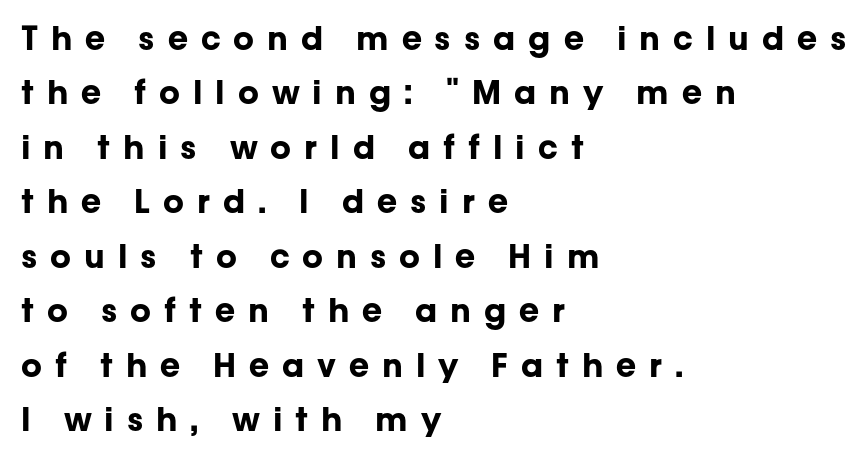
The image shows 33 px bold sans-serif type, upright; set left-aligned, normal line spacing (1.65x), unusually wide letter spacing (+0.39 em), not underlined; low stroke contrast and a medium x-height.
